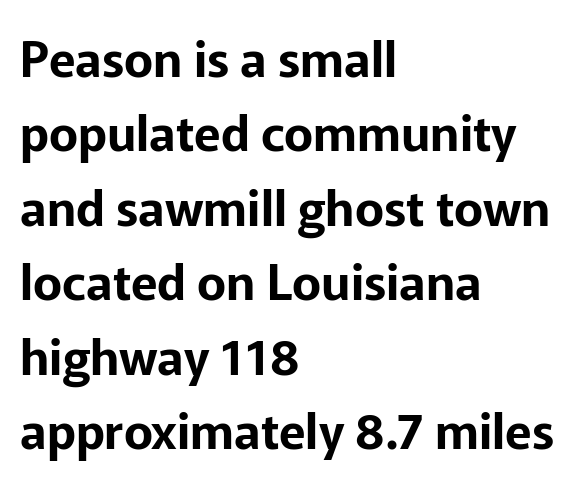
The image shows 49 px sans-serif type, upright; set left-aligned, normal line spacing (1.52x), normal letter spacing, not underlined; low stroke contrast and a medium x-height.
